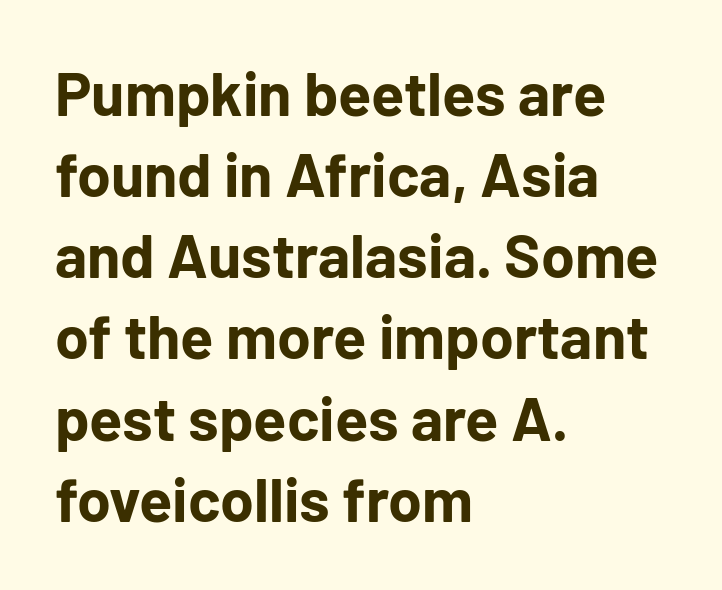
The image shows 61 px bold sans-serif type, upright; set left-aligned, normal line spacing (1.33x), normal letter spacing, not underlined; low stroke contrast and a medium x-height.
